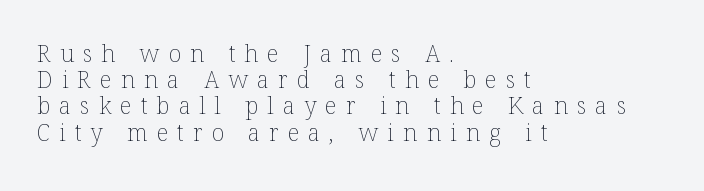
{"italic": "no", "bold": "no", "underline": "no", "align": "left", "line_spacing": "tight", "line_spacing_ratio": 1.14, "letter_spacing": "wide", "letter_spacing_em": 0.4, "glyph_px": 23}
